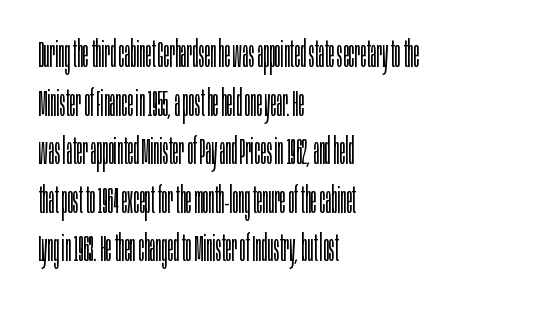
Q: Is the text bold? A: No.
Q: Is the text italic (slanted)? A: No, it is upright.
Q: Is the typeface a serif or a sans-serif typeface? A: Sans-serif.
Q: Is the text underlined? A: No.
Q: How is the paragraph aligned? A: Left-aligned.
Q: Is the spacing between letters normal or unusually wide? A: Normal.
Q: Is the spacing between lines tight, normal or loose? A: Normal.
Q: Width (condensed, normal, or wide)? A: Condensed.
Q: Stroke contrast? A: Low.
Q: x-height? A: Large.
Q: Monospaced? A: No.
